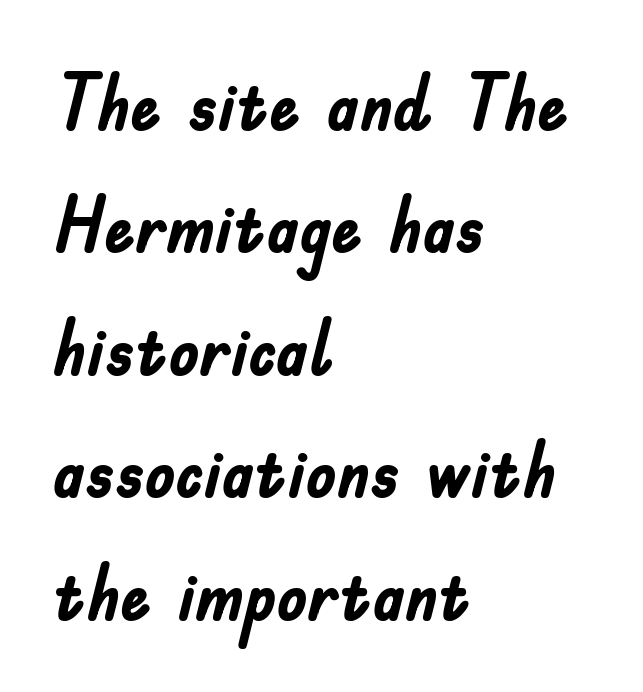
Q: Is the text bold? A: Yes.
Q: Is the text italic (slanted)? A: Yes.
Q: Is the typeface a serif or a sans-serif typeface? A: Sans-serif.
Q: Is the text underlined? A: No.
Q: How is the paragraph aligned? A: Left-aligned.
Q: Is the spacing between letters normal or unusually wide? A: Normal.
Q: Is the spacing between lines tight, normal or loose? A: Normal.
Q: Width (condensed, normal, or wide)? A: Condensed.
Q: Stroke contrast? A: Low.
Q: x-height? A: Small.
Q: Monospaced? A: No.
